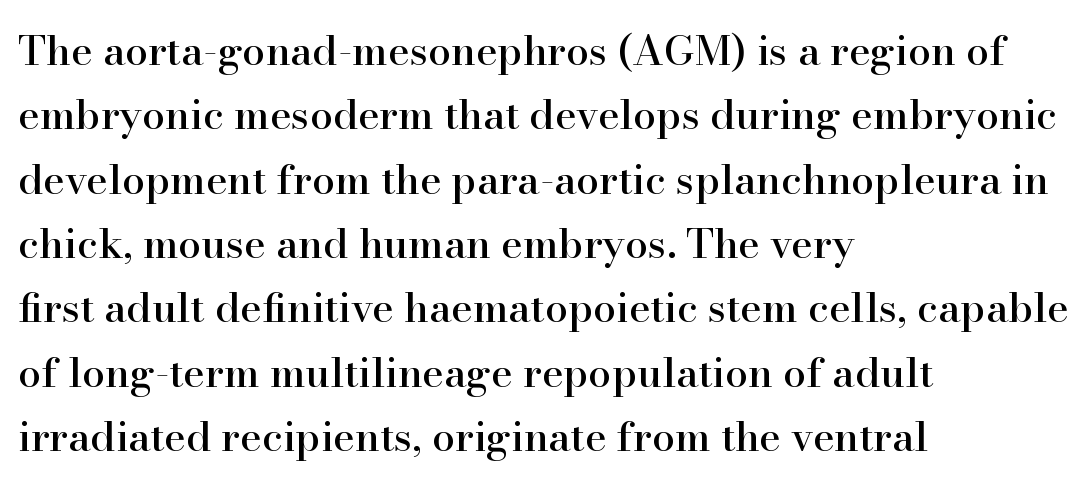
Check where the strokes stop: tiny serifs finish them off. The type is set solid horizontally, with unmodified tracking. Spacing verdict: proportional, widths tailored to each character. The compositor pushed each line to the left boundary. Underline: absent. The rows are spaced the way most documents space them.
